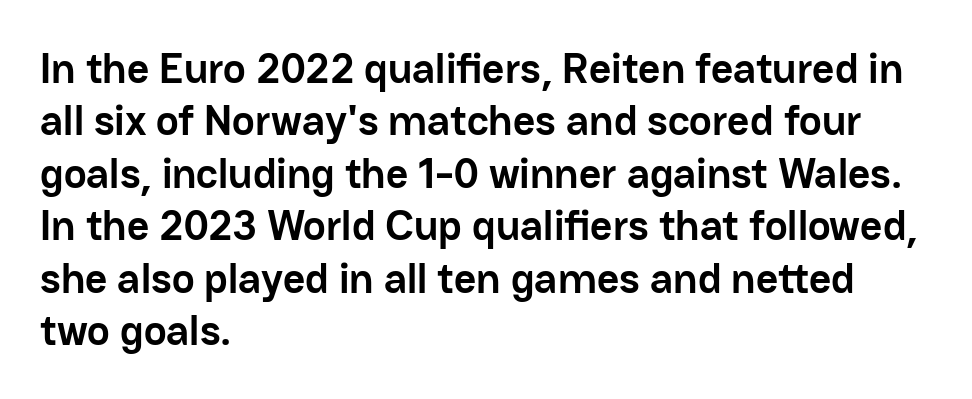
The image shows 43 px semibold sans-serif type, upright; set left-aligned, line spacing 1.22x, normal letter spacing, not underlined; low stroke contrast and a medium x-height.
